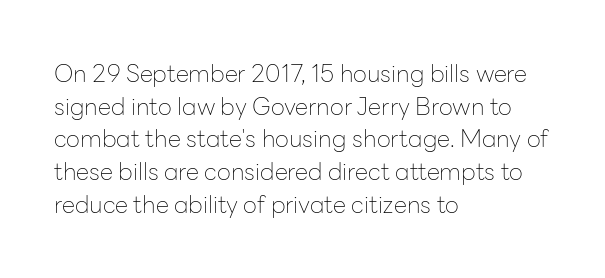
The image shows 24 px text type, upright; set left-aligned, normal line spacing (1.36x), normal letter spacing, not underlined.
